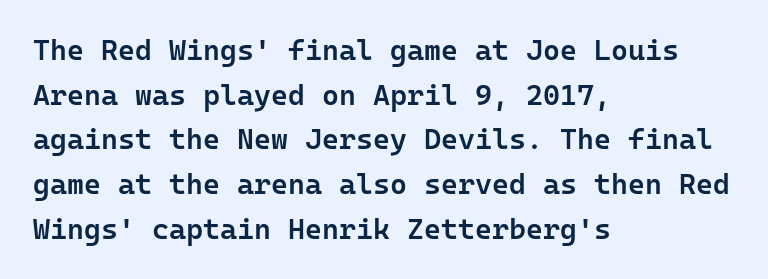
The image shows 29 px semibold sans-serif type, upright, monospaced; set left-aligned, normal line spacing (1.54x), normal letter spacing, not underlined; low stroke contrast and a medium x-height.
